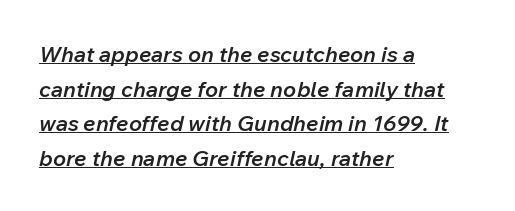
Q: Is the text bold? A: Semi-bold.
Q: Is the text italic (slanted)? A: Yes, it leans right by about 12 degrees.
Q: Is the text underlined? A: Yes.
Q: How is the paragraph aligned? A: Left-aligned.
Q: Is the spacing between letters normal or unusually wide? A: Normal.
Q: Is the spacing between lines tight, normal or loose? A: Normal.
